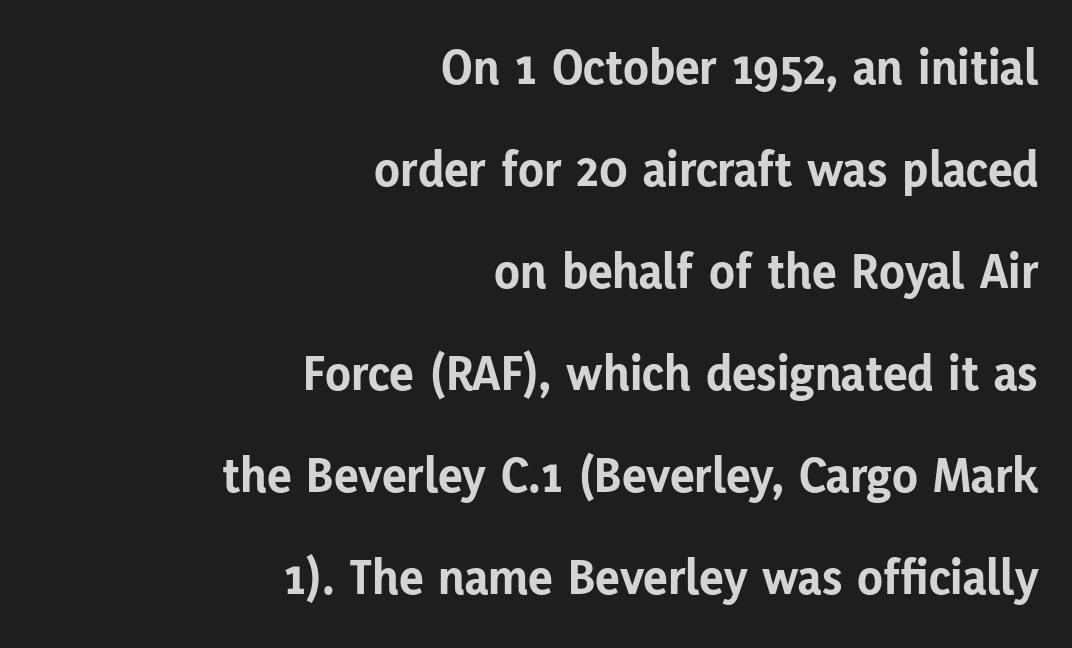
Q: Is the text bold? A: Yes.
Q: Is the text italic (slanted)? A: No, it is upright.
Q: Is the typeface a serif or a sans-serif typeface? A: Sans-serif.
Q: Is the text underlined? A: No.
Q: How is the paragraph aligned? A: Right-aligned.
Q: Is the spacing between letters normal or unusually wide? A: Normal.
Q: Is the spacing between lines tight, normal or loose? A: Loose.
Q: Width (condensed, normal, or wide)? A: Normal.
Q: Stroke contrast? A: Low.
Q: x-height? A: Medium.
Q: Monospaced? A: No.
